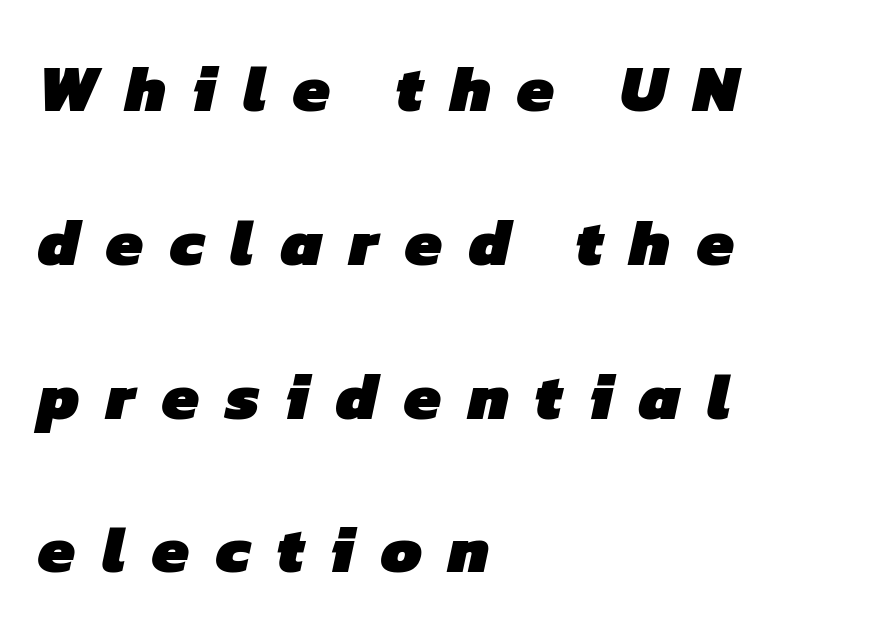
The image shows 66 px heavy sans-serif type; set left-aligned, loose line spacing (2.33x), unusually wide letter spacing (+0.4 em), not underlined; low stroke contrast and a medium x-height.
